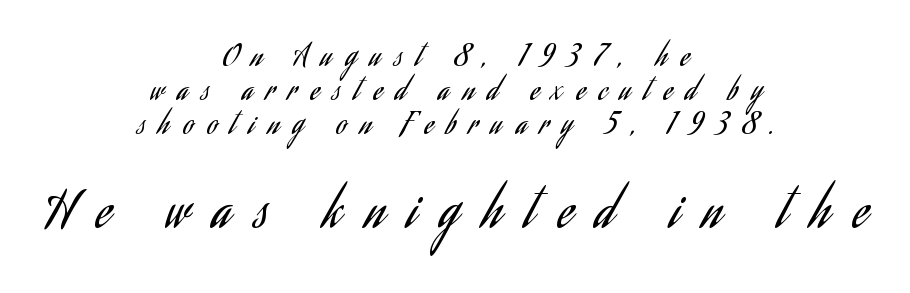
Looks like regular typesetting: each glyph gets only the width it needs. Stems and bowls with no extra thickness — not bold. The type family on display is of the sans-serif kind. Compared with typical body copy, the letter spacing here is much looser.
